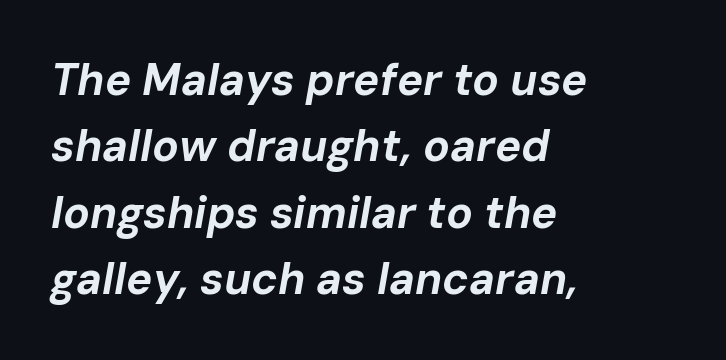
{"italic": "yes", "lean": "right", "slant_degrees": 10, "bold": "yes", "weight": "bold", "width": "normal", "stroke_contrast": "low", "x_height": "medium", "monospaced": "no", "underline": "no", "align": "left", "line_spacing": "normal", "line_spacing_ratio": 1.51, "letter_spacing": "normal", "letter_spacing_em": 0.0, "glyph_px": 44}
